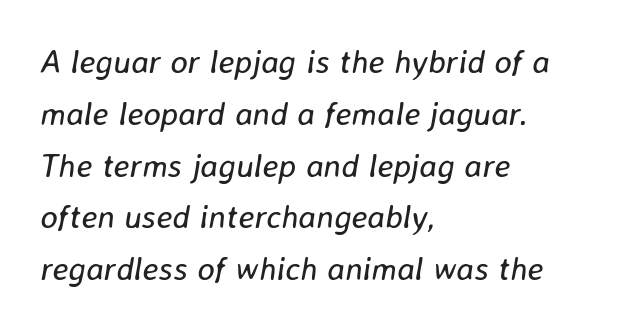
Q: Is the text bold? A: No.
Q: Is the text italic (slanted)? A: Yes, it leans right by about 8 degrees.
Q: Is the text underlined? A: No.
Q: How is the paragraph aligned? A: Left-aligned.
Q: Is the spacing between letters normal or unusually wide? A: Normal.
Q: Is the spacing between lines tight, normal or loose? A: Normal.
Q: Width (condensed, normal, or wide)? A: Normal.
Q: Stroke contrast? A: Low.
Q: x-height? A: Medium.
Q: Monospaced? A: No.
